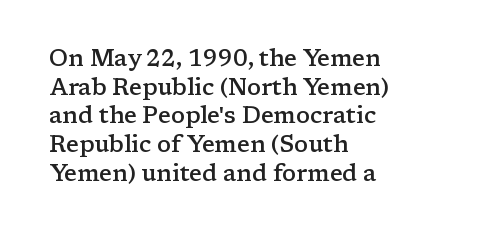
Q: Is the text bold? A: Semi-bold.
Q: Is the text italic (slanted)? A: No, it is upright.
Q: Is the text underlined? A: No.
Q: How is the paragraph aligned? A: Left-aligned.
Q: Is the spacing between letters normal or unusually wide? A: Normal.
Q: Is the spacing between lines tight, normal or loose? A: Normal.
